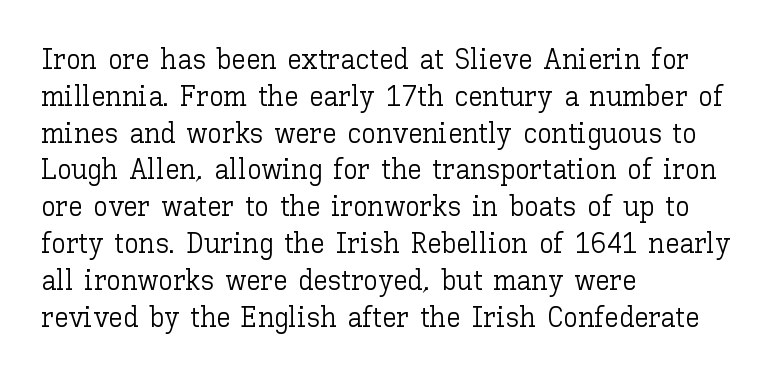
Line spacing here is normal. Only glyphs here, with clear space below each row. Where is the straight margin? On the left. The letters advance in unequal steps, a hallmark of proportional type. The font's upright variant was chosen for this text.
